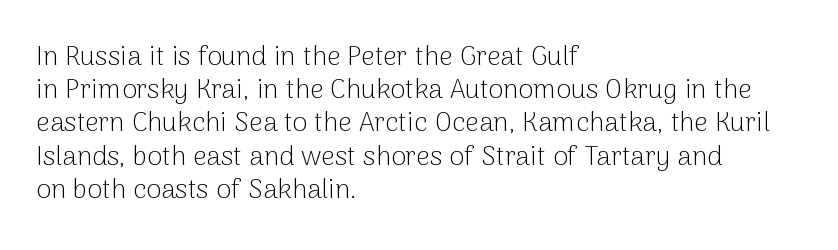
{"italic": "no", "bold": "no", "underline": "no", "align": "left", "line_spacing_ratio": 1.23, "letter_spacing": "normal", "letter_spacing_em": 0.0, "glyph_px": 27}
